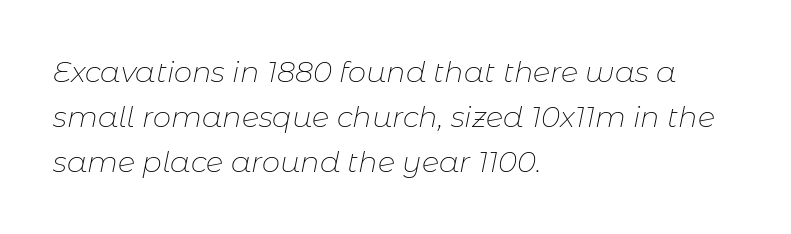
The lettering tilts uniformly, giving the passage an italic look. Reading down the column, the eye jumps a familiar distance to each next line. Just letters on the line, the space beneath them empty. The horizontal fit of the characters is conventional and even. Each letter keeps its own natural width here, so spacing adapts to shape. Heft: none added — not bold.
